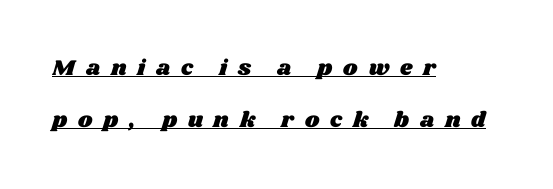
Q: Is the text underlined? A: Yes.
Q: How is the paragraph aligned? A: Left-aligned.
Q: Is the spacing between letters normal or unusually wide? A: Unusually wide.
Q: Is the spacing between lines tight, normal or loose? A: Loose.
